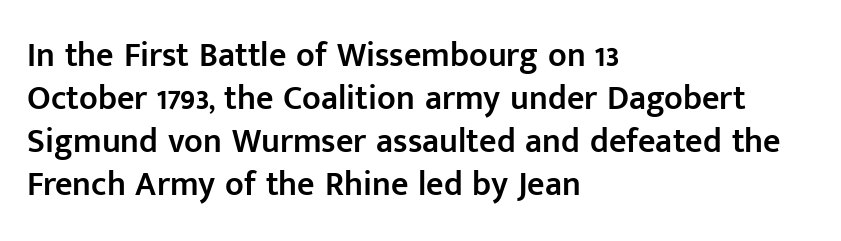
{"serif": "no", "italic": "no", "bold": "semi", "weight": "semibold", "width": "normal", "stroke_contrast": "low", "x_height": "medium", "monospaced": "no", "underline": "no", "align": "left", "line_spacing": "normal", "line_spacing_ratio": 1.26, "letter_spacing": "normal", "letter_spacing_em": 0.0, "glyph_px": 34}
